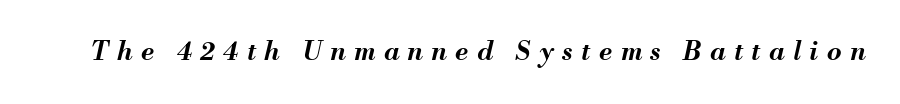
Q: Is the text bold? A: Yes.
Q: Is the text italic (slanted)? A: Yes, it leans right by about 13 degrees.
Q: Is the text underlined? A: No.
Q: Is the spacing between letters normal or unusually wide? A: Unusually wide.
